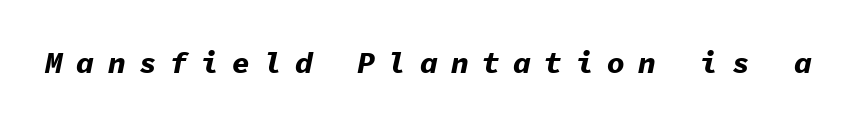
Q: Is the text bold? A: Yes.
Q: Is the text italic (slanted)? A: Yes, it leans right by about 11 degrees.
Q: Is the text underlined? A: No.
Q: Is the spacing between letters normal or unusually wide? A: Unusually wide.
Q: Width (condensed, normal, or wide)? A: Normal.
Q: Stroke contrast? A: Low.
Q: x-height? A: Medium.
Q: Monospaced? A: Yes.
